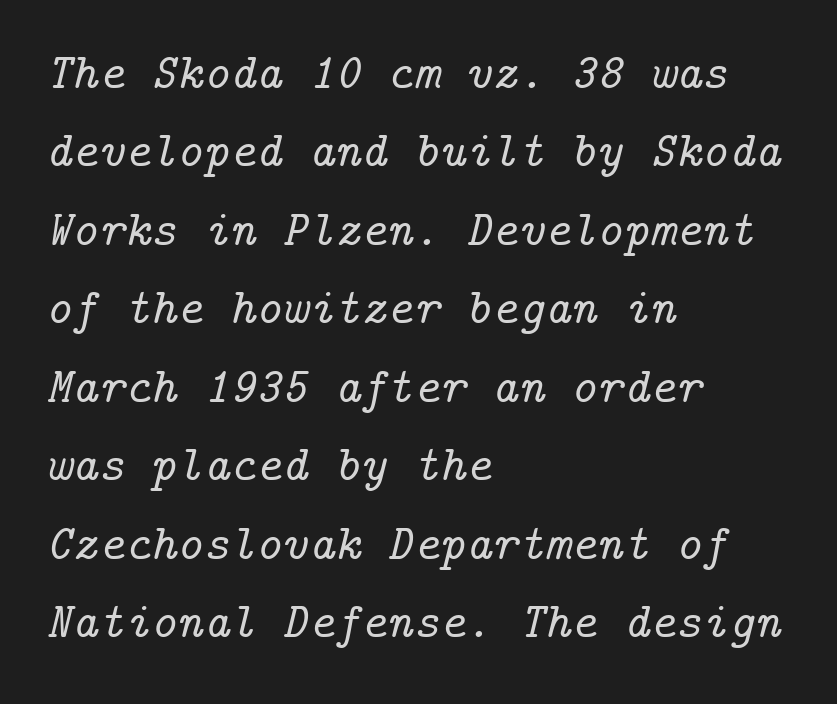
Q: Is the text italic (slanted)? A: Yes, it leans right by about 14 degrees.
Q: Is the typeface a serif or a sans-serif typeface? A: Serif.
Q: Is the text underlined? A: No.
Q: How is the paragraph aligned? A: Left-aligned.
Q: Is the spacing between letters normal or unusually wide? A: Normal.
Q: Is the spacing between lines tight, normal or loose? A: Normal.
Q: Width (condensed, normal, or wide)? A: Normal.
Q: Stroke contrast? A: Low.
Q: x-height? A: Medium.
